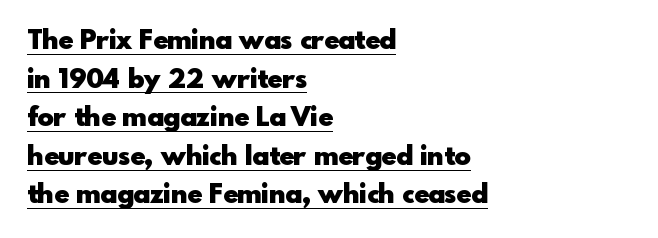
Q: Is the text bold? A: Yes.
Q: Is the text italic (slanted)? A: No, it is upright.
Q: Is the text underlined? A: Yes.
Q: How is the paragraph aligned? A: Left-aligned.
Q: Is the spacing between letters normal or unusually wide? A: Normal.
Q: Is the spacing between lines tight, normal or loose? A: Normal.
